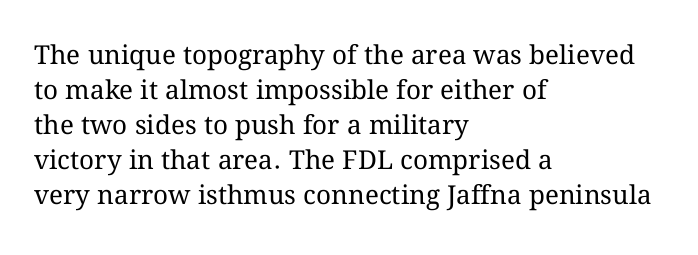
How are the letters spaced? Ordinarily, with no added tracking. Has an underline been added? It has not. Honestly, the row spacing looks completely unremarkable. The font is comparable to plain body text, perhaps lighter. Visually the block forms a straight wall on the left and a jagged coastline on the right.
